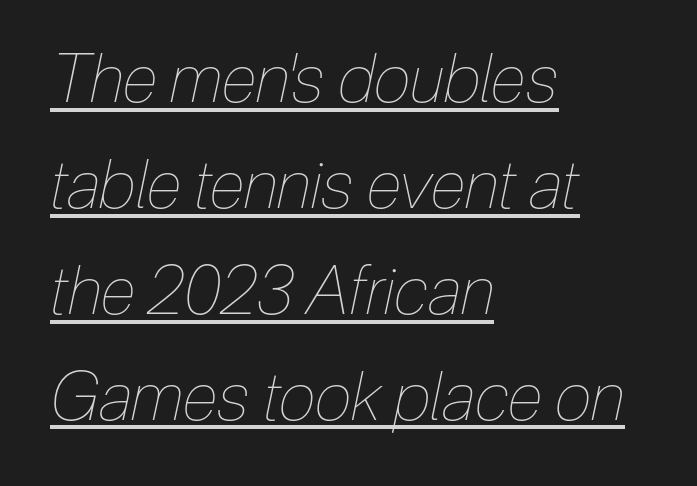
Proportional: the letters do not fall into vertical columns. The lettering is marked with a stroke running underneath it. The setting favours the left margin, as ordinary paragraphs usually do. Heaviness? Minimal to ordinary, like unemphasized prose. Horizontal bands of white between lines are of average thickness. Students, note that the glyphs here touch the page at normal intervals.
